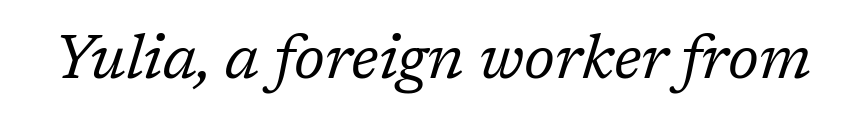
The image shows 61 px regular-weight serif type, italic (leaning right); set normal letter spacing, not underlined; low stroke contrast and a medium x-height.
